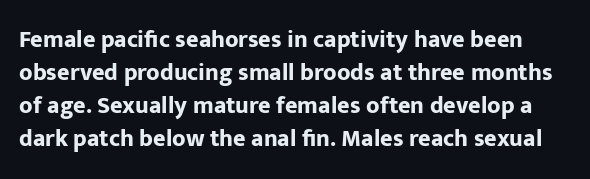
The image shows 24 px bold type, upright; set normal line spacing (1.38x), normal letter spacing, not underlined.
